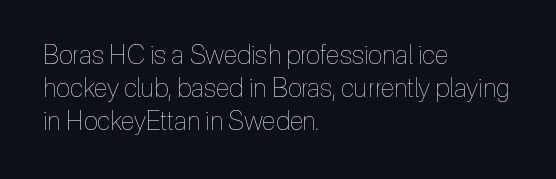
Q: Is the text bold? A: No.
Q: Is the text italic (slanted)? A: No, it is upright.
Q: Is the text underlined? A: No.
Q: How is the paragraph aligned? A: Left-aligned.
Q: Is the spacing between letters normal or unusually wide? A: Normal.
Q: Is the spacing between lines tight, normal or loose? A: Normal.
